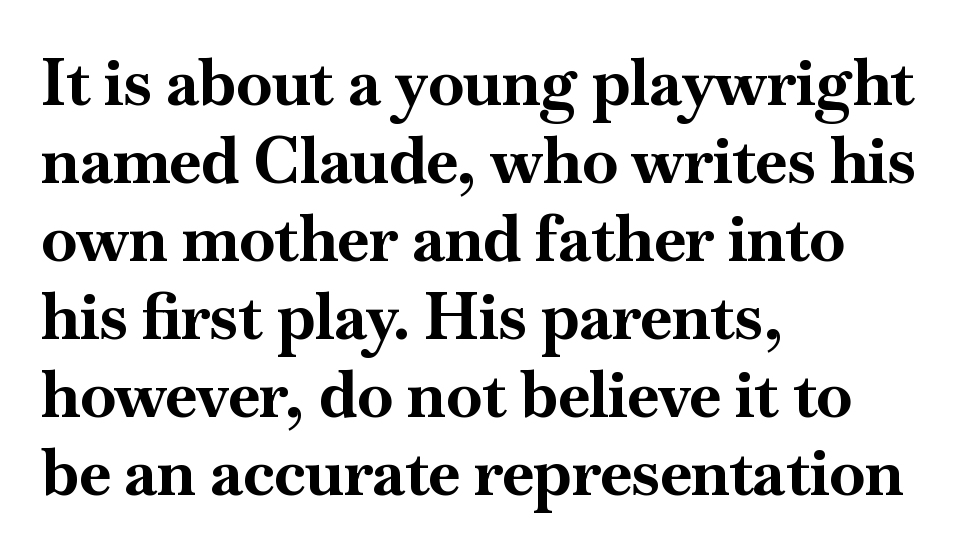
Q: Is the text bold? A: Yes.
Q: Is the text italic (slanted)? A: No, it is upright.
Q: Is the typeface a serif or a sans-serif typeface? A: Serif.
Q: Is the text underlined? A: No.
Q: How is the paragraph aligned? A: Left-aligned.
Q: Is the spacing between letters normal or unusually wide? A: Normal.
Q: Width (condensed, normal, or wide)? A: Normal.
Q: Stroke contrast? A: High.
Q: x-height? A: Small.
Q: Monospaced? A: No.
